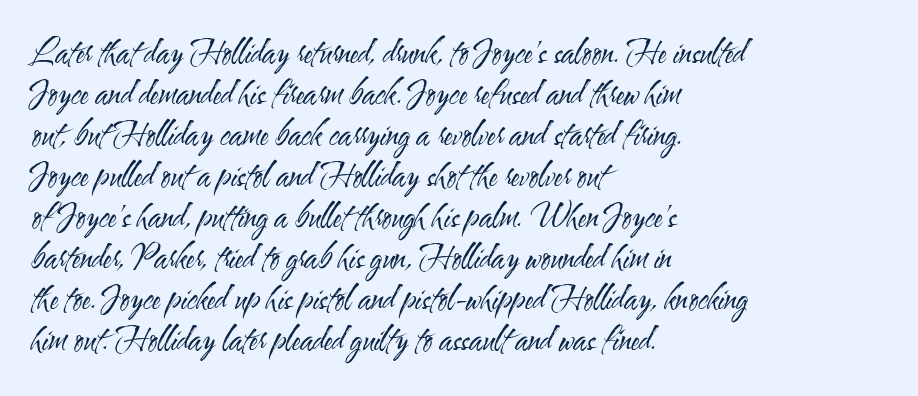
I'd call this a sans setting — the letters go barefoot. Looks like regular typesetting: each glyph gets only the width it needs. Letters rest on an invisible, unmarked baseline. Letter spacing: default.
